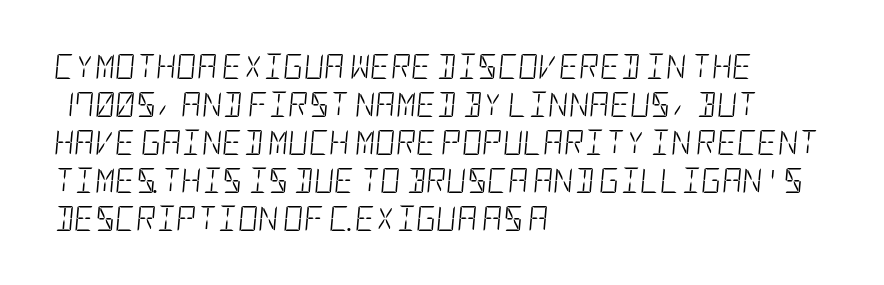
Q: Is the text bold? A: No.
Q: Is the text italic (slanted)? A: Yes, it leans right by about 5 degrees.
Q: Is the text underlined? A: No.
Q: How is the paragraph aligned? A: Left-aligned.
Q: Is the spacing between letters normal or unusually wide? A: Normal.
Q: Is the spacing between lines tight, normal or loose? A: Normal.
